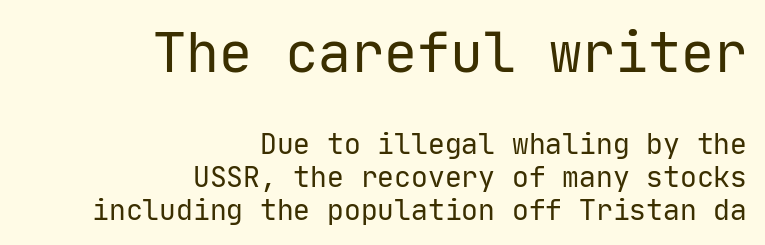
The image shows 55 px regular-weight sans-serif type, upright, monospaced; set right-aligned, line spacing 1.17x, normal letter spacing, not underlined; the first (top) block is 1.96x larger; low stroke contrast and a medium x-height.
